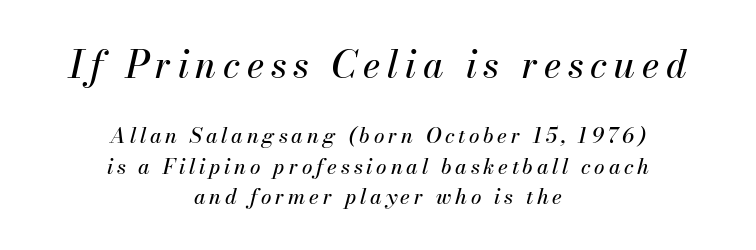
The image shows 37 px text type, italic (leaning right); set centered, normal line spacing (1.45x), not underlined; the first (top) block is 1.76x larger; medium stroke contrast and a small x-height.
